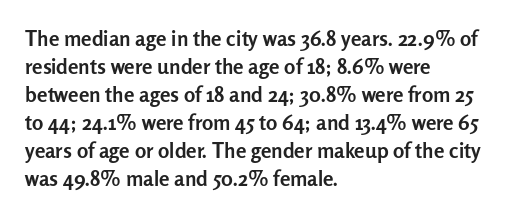
Q: Is the text bold? A: Yes.
Q: Is the text italic (slanted)? A: No, it is upright.
Q: Is the text underlined? A: No.
Q: How is the paragraph aligned? A: Left-aligned.
Q: Is the spacing between letters normal or unusually wide? A: Normal.
Q: Is the spacing between lines tight, normal or loose? A: Normal.
